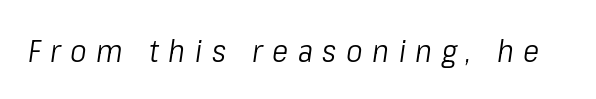
Q: Is the text bold? A: No.
Q: Is the text italic (slanted)? A: Yes, it leans right by about 8 degrees.
Q: Is the text underlined? A: No.
Q: Is the spacing between letters normal or unusually wide? A: Unusually wide.
Q: Width (condensed, normal, or wide)? A: Condensed.
Q: Stroke contrast? A: Low.
Q: x-height? A: Medium.
Q: Monospaced? A: No.
